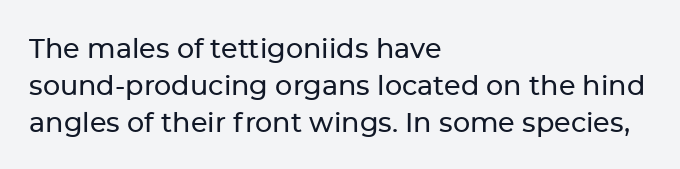
Q: Is the text italic (slanted)? A: No, it is upright.
Q: Is the text underlined? A: No.
Q: How is the paragraph aligned? A: Left-aligned.
Q: Is the spacing between letters normal or unusually wide? A: Normal.
Q: Is the spacing between lines tight, normal or loose? A: Normal.
